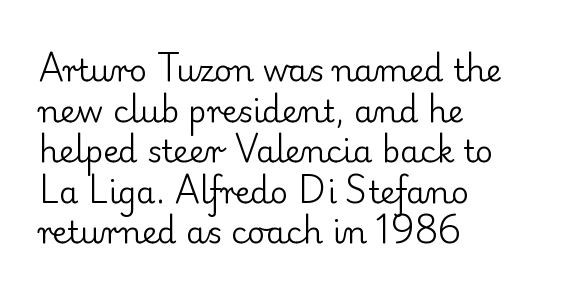
Q: Is the text bold? A: No.
Q: Is the text italic (slanted)? A: No, it is upright.
Q: Is the typeface a serif or a sans-serif typeface? A: Serif.
Q: Is the text underlined? A: No.
Q: How is the paragraph aligned? A: Left-aligned.
Q: Is the spacing between letters normal or unusually wide? A: Normal.
Q: Is the spacing between lines tight, normal or loose? A: Normal.
Q: Width (condensed, normal, or wide)? A: Normal.
Q: Stroke contrast? A: Low.
Q: x-height? A: Small.
Q: Monospaced? A: No.
